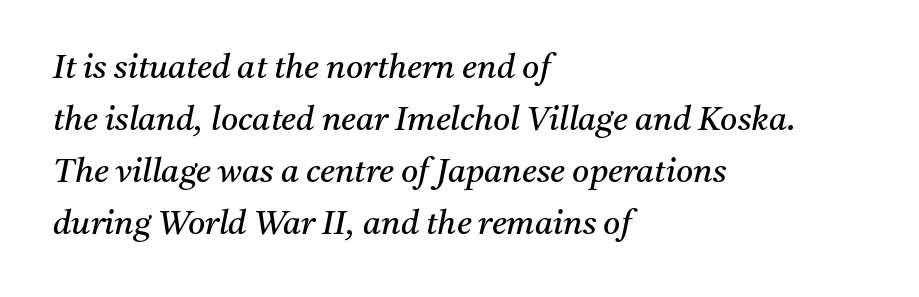
The image shows 33 px regular-weight serif type, italic (leaning right); set left-aligned, normal line spacing (1.58x), normal letter spacing, not underlined; medium stroke contrast and a medium x-height.
